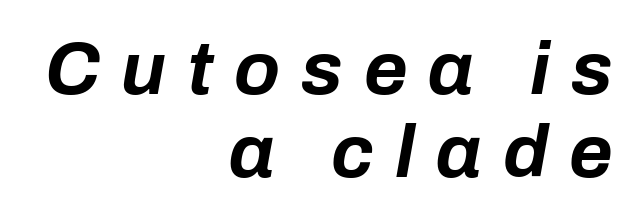
The image shows 75 px bold type, italic (leaning right); set right-aligned, tight line spacing (1.11x), unusually wide letter spacing (+0.28 em), not underlined; low stroke contrast and a medium x-height.
